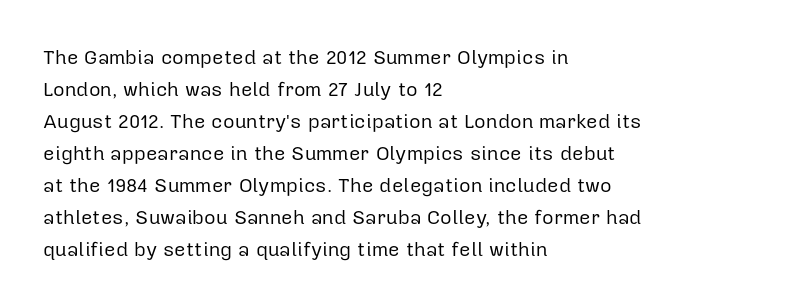
Q: Is the text bold? A: No.
Q: Is the text italic (slanted)? A: No, it is upright.
Q: Is the text underlined? A: No.
Q: How is the paragraph aligned? A: Left-aligned.
Q: Is the spacing between letters normal or unusually wide? A: Normal.
Q: Is the spacing between lines tight, normal or loose? A: Normal.
